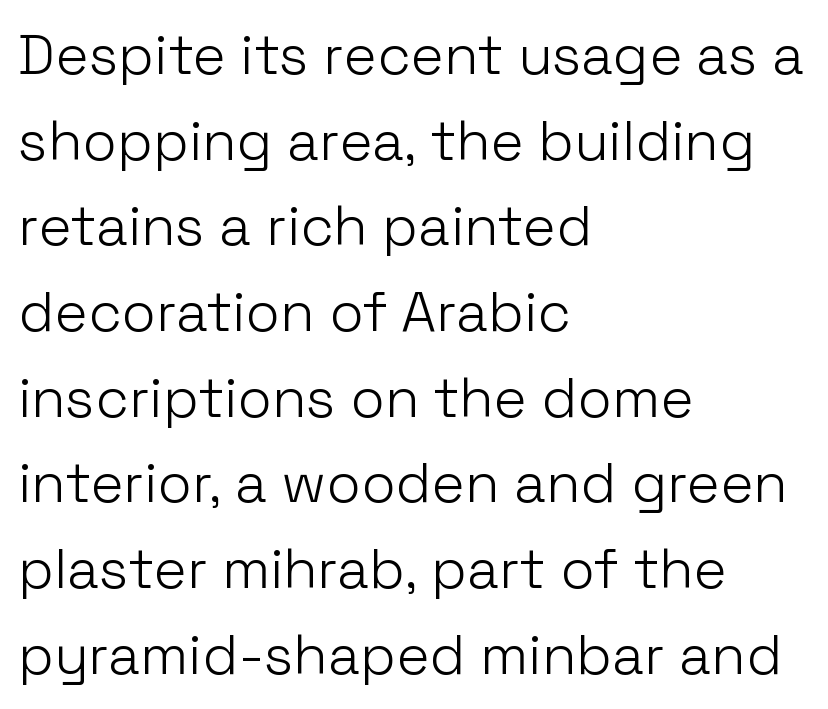
The image shows 56 px light sans-serif type, upright; set left-aligned, normal line spacing (1.53x), normal letter spacing, not underlined; low stroke contrast and a medium x-height.
